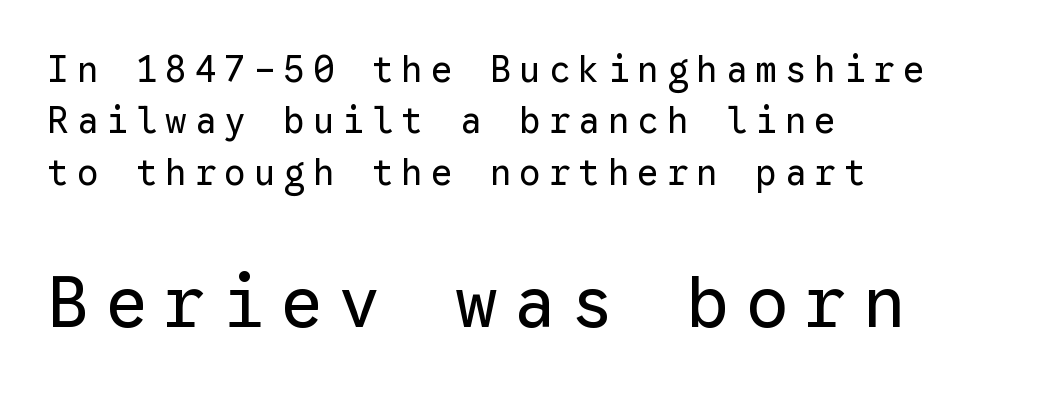
The font is comparable to plain body text, perhaps lighter. Whoever set this made the second block the dominant, larger element. Horizontally, the lines are justified to the leading edge only. Inter-character spacing is expanded well beyond the font's built-in metrics. Interline gaps are of average width in this sample. Do the characters align in a grid? Yes, the font is monospaced.
